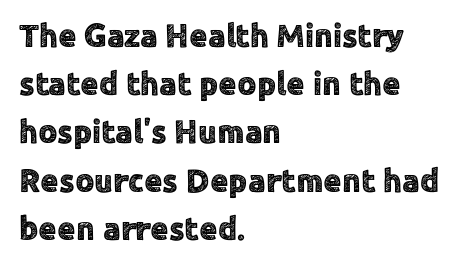
{"serif": "no", "italic": "no", "width": "normal", "x_height": "medium", "monospaced": "no", "underline": "no", "align": "left", "line_spacing": "normal", "line_spacing_ratio": 1.46, "letter_spacing": "normal", "letter_spacing_em": 0.0, "glyph_px": 33}
